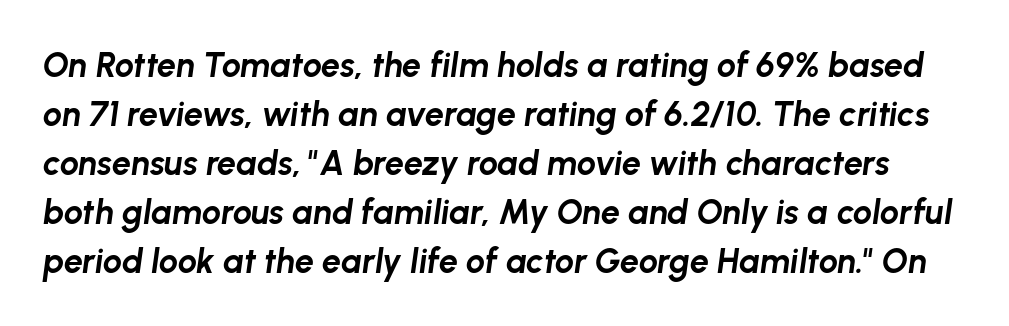
The image shows 34 px bold type, italic (leaning right); set normal line spacing (1.44x), normal letter spacing, not underlined; low stroke contrast and a medium x-height.
